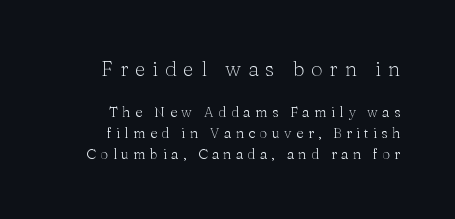
Q: Is the text bold? A: No.
Q: Is the text italic (slanted)? A: No, it is upright.
Q: Is the text underlined? A: No.
Q: How is the paragraph aligned? A: Right-aligned.
Q: Is the spacing between letters normal or unusually wide? A: Unusually wide.
Q: Is the spacing between lines tight, normal or loose? A: Normal.
Q: Which block of text is set in a larger size, the first (top) or the second (bottom)? A: The first (top) one.
